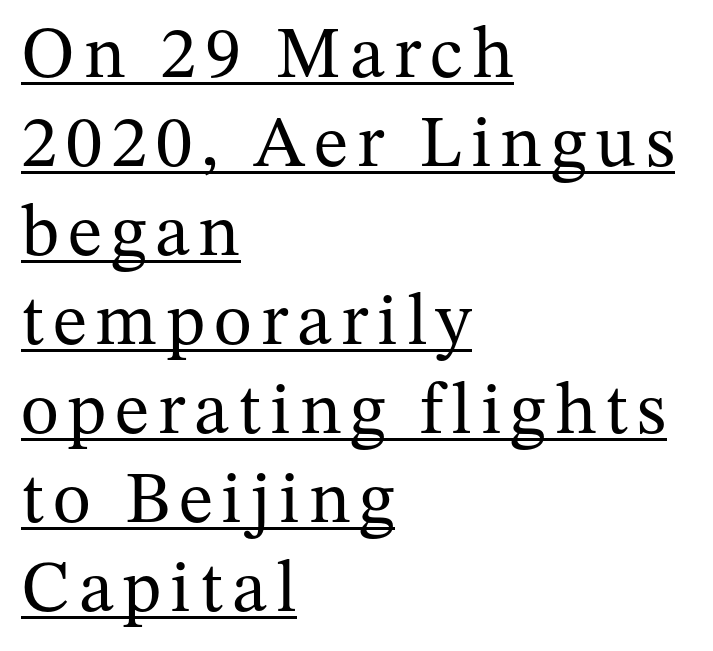
{"serif": "yes", "italic": "no", "bold": "no", "weight": "regular", "width": "normal", "stroke_contrast": "medium", "x_height": "medium", "monospaced": "no", "underline": "yes", "align": "left", "line_spacing_ratio": 1.22, "glyph_px": 73}
